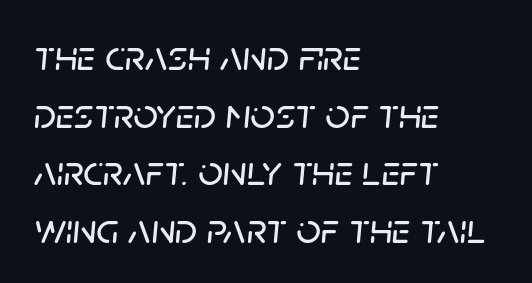
{"italic": "yes", "lean": "right", "slant_degrees": 5, "width": "normal", "stroke_contrast": "low", "x_height": "large", "monospaced": "no", "underline": "no", "align": "left", "line_spacing": "normal", "line_spacing_ratio": 1.34, "letter_spacing": "normal", "letter_spacing_em": 0.0, "glyph_px": 43}
